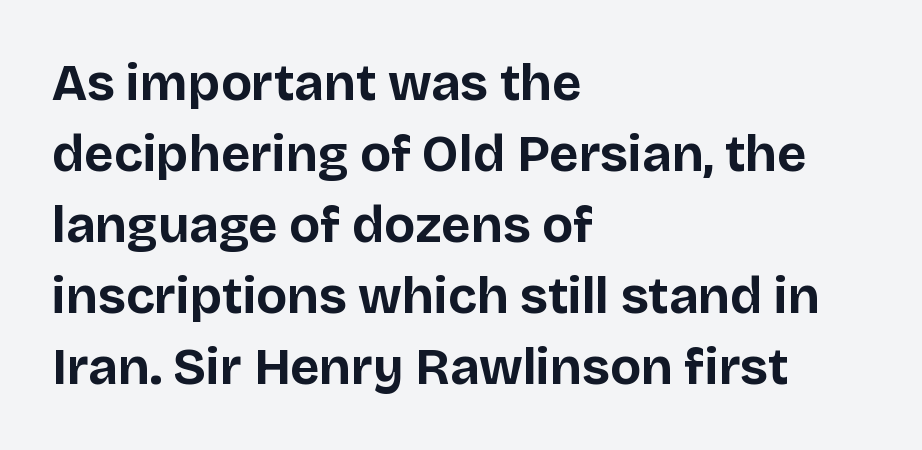
{"serif": "no", "italic": "no", "bold": "yes", "weight": "bold", "width": "normal", "stroke_contrast": "low", "x_height": "large", "monospaced": "no", "underline": "no", "align": "left", "line_spacing": "normal", "line_spacing_ratio": 1.39, "letter_spacing": "normal", "letter_spacing_em": 0.0, "glyph_px": 51}
